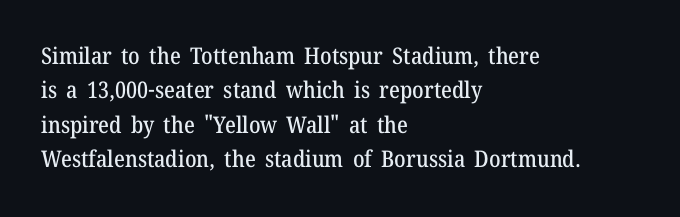
{"italic": "no", "underline": "no", "align": "left", "line_spacing": "normal", "line_spacing_ratio": 1.5, "letter_spacing": "normal", "letter_spacing_em": 0.0, "glyph_px": 23}
